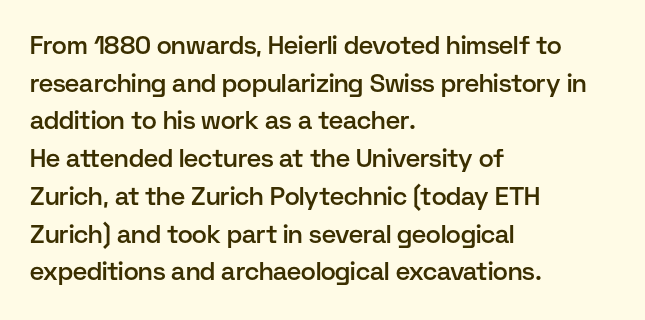
The foot of each line stays bare and open. Horizontal bands of white between lines are of average thickness. A fair bit of extra ink — the face is semibold, not bold. Where is the straight margin? On the left.
